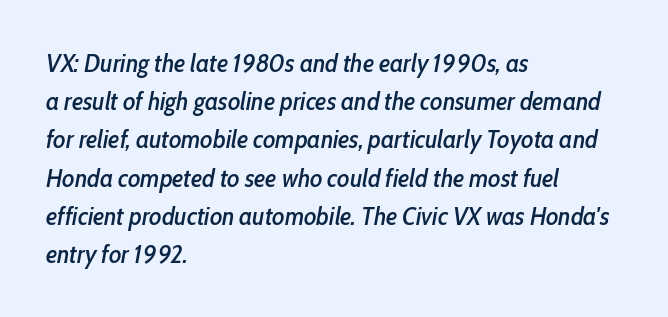
The image shows 26 px text type, italic (leaning right); set left-aligned, normal line spacing (1.47x), normal letter spacing, not underlined.
